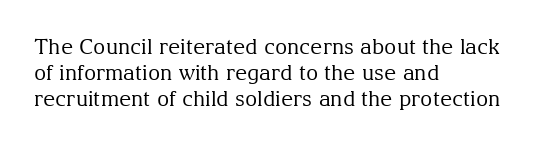
{"italic": "no", "bold": "no", "underline": "no", "align": "left", "line_spacing_ratio": 1.24, "letter_spacing": "normal", "letter_spacing_em": 0.0, "glyph_px": 21}
